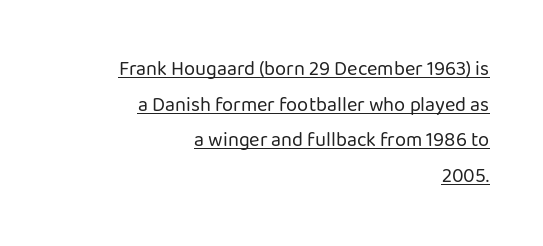
Q: Is the text bold? A: No.
Q: Is the text italic (slanted)? A: No, it is upright.
Q: Is the text underlined? A: Yes.
Q: How is the paragraph aligned? A: Right-aligned.
Q: Is the spacing between letters normal or unusually wide? A: Normal.
